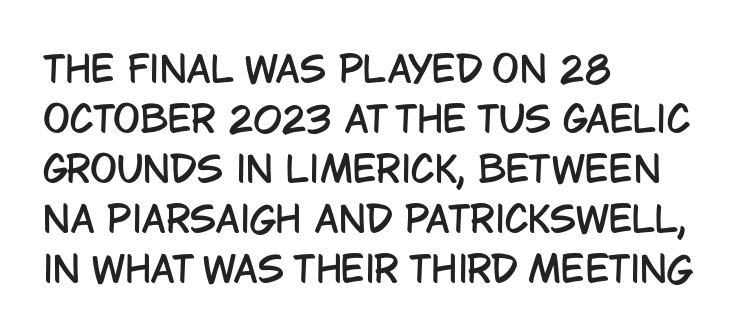
Q: Is the text italic (slanted)? A: No, it is upright.
Q: Is the typeface a serif or a sans-serif typeface? A: Sans-serif.
Q: Is the text underlined? A: No.
Q: How is the paragraph aligned? A: Left-aligned.
Q: Is the spacing between letters normal or unusually wide? A: Normal.
Q: Is the spacing between lines tight, normal or loose? A: Normal.
Q: Width (condensed, normal, or wide)? A: Condensed.
Q: Stroke contrast? A: Low.
Q: x-height? A: Large.
Q: Monospaced? A: No.
